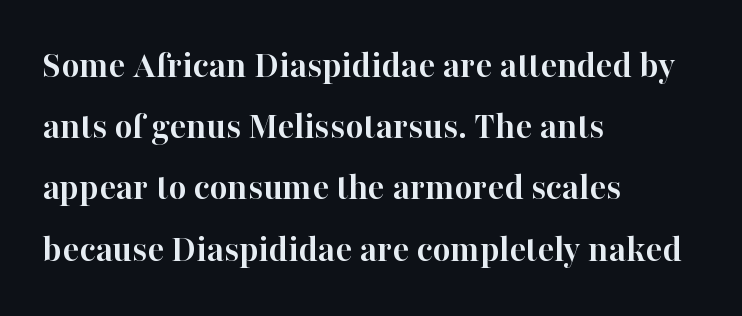
{"serif": "yes", "italic": "no", "bold": "yes", "weight": "semibold", "width": "normal", "stroke_contrast": "high", "x_height": "medium", "monospaced": "no", "underline": "no", "align": "left", "line_spacing": "normal", "line_spacing_ratio": 1.57, "letter_spacing": "normal", "letter_spacing_em": 0.0, "glyph_px": 39}
